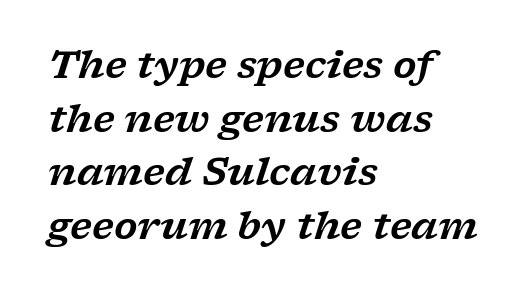
The image shows 38 px wide serif type, italic (leaning right); set left-aligned, normal line spacing (1.41x), normal letter spacing, not underlined; low stroke contrast and a medium x-height.
